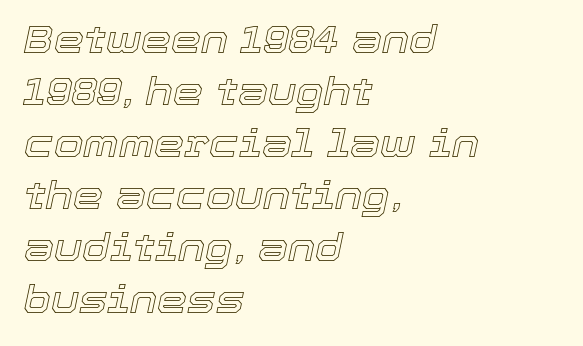
The image shows 38 px text type, italic (leaning right); set left-aligned, normal line spacing (1.37x), normal letter spacing, not underlined; a medium x-height.
